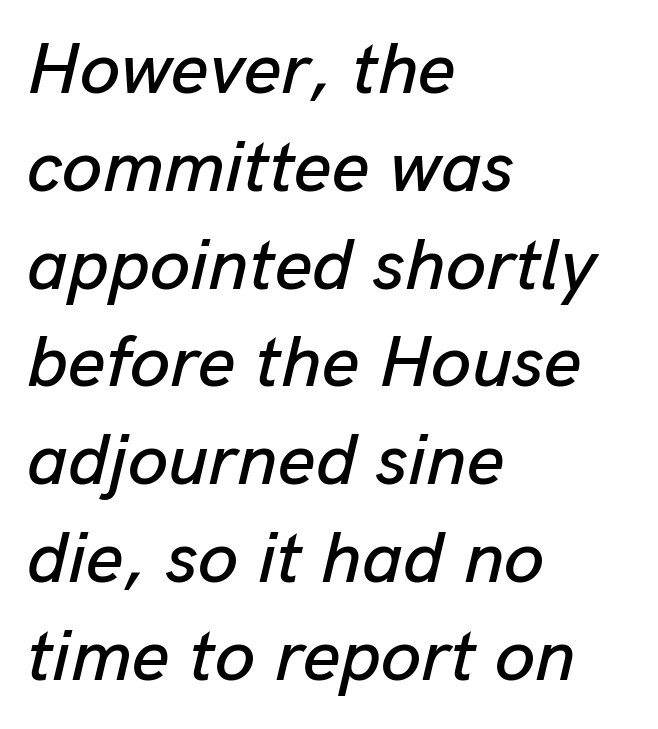
The image shows 73 px text type, italic (leaning right); set left-aligned, normal line spacing (1.34x), normal letter spacing, not underlined; low stroke contrast and a medium x-height.
